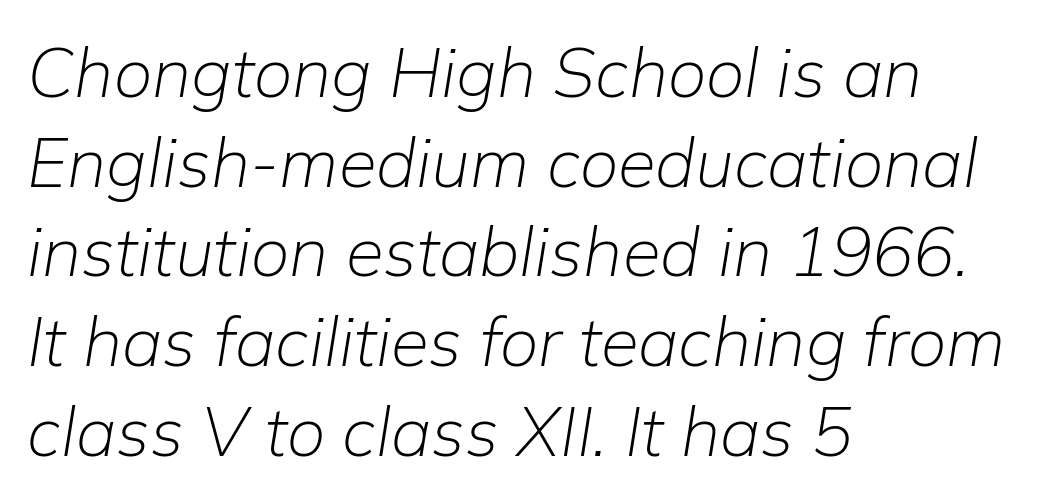
Q: Is the text bold? A: No.
Q: Is the text italic (slanted)? A: Yes, it leans right by about 9 degrees.
Q: Is the text underlined? A: No.
Q: How is the paragraph aligned? A: Left-aligned.
Q: Is the spacing between letters normal or unusually wide? A: Normal.
Q: Is the spacing between lines tight, normal or loose? A: Normal.
Q: Width (condensed, normal, or wide)? A: Normal.
Q: Stroke contrast? A: Low.
Q: x-height? A: Medium.
Q: Monospaced? A: No.
